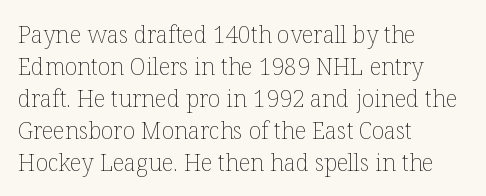
Caption: standard tracking, unaltered. Does the leading feel generous? No, just average. The lines are quadded left. Check the space under the baseline: it is left empty.
